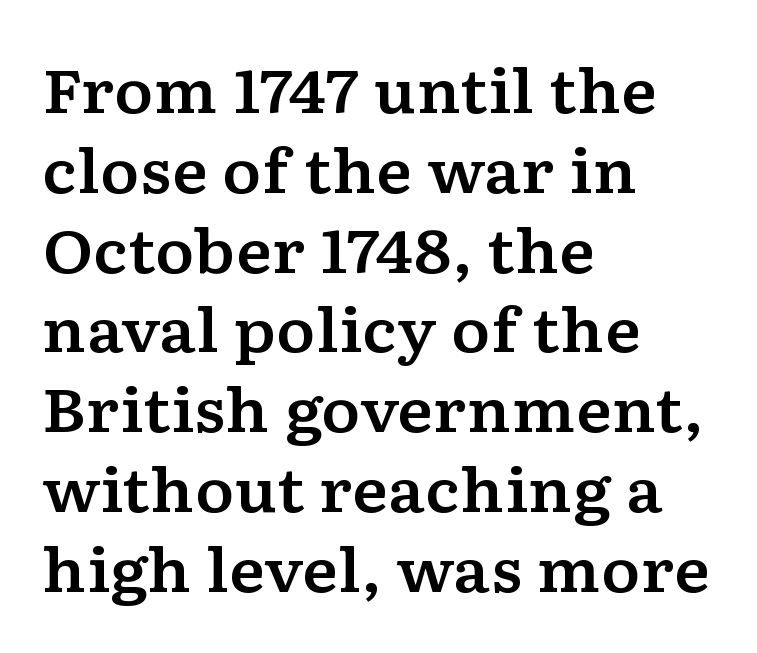
Q: Is the text italic (slanted)? A: No, it is upright.
Q: Is the typeface a serif or a sans-serif typeface? A: Serif.
Q: Is the text underlined? A: No.
Q: How is the paragraph aligned? A: Left-aligned.
Q: Is the spacing between letters normal or unusually wide? A: Normal.
Q: Is the spacing between lines tight, normal or loose? A: Normal.
Q: Width (condensed, normal, or wide)? A: Wide.
Q: Stroke contrast? A: Low.
Q: x-height? A: Medium.
Q: Monospaced? A: No.
